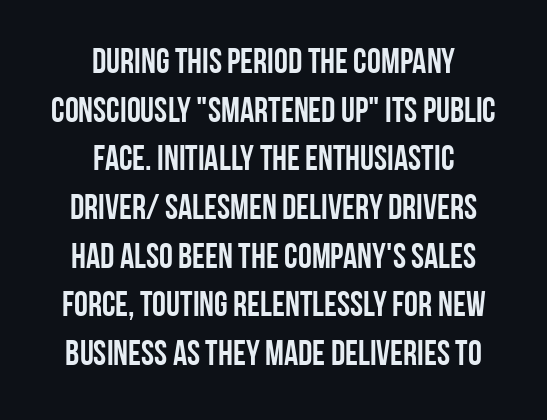
{"serif": "no", "italic": "no", "width": "condensed", "stroke_contrast": "low", "x_height": "large", "monospaced": "no", "underline": "no", "align": "center", "line_spacing": "normal", "line_spacing_ratio": 1.39, "letter_spacing": "normal", "letter_spacing_em": 0.0, "glyph_px": 35}
